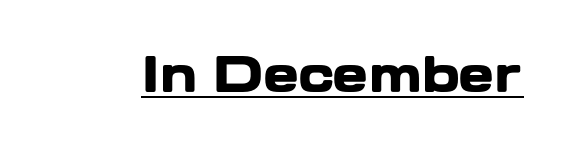
The image shows 48 px heavy, wide sans-serif type, upright; set normal letter spacing, underlined; low stroke contrast and a medium x-height.
